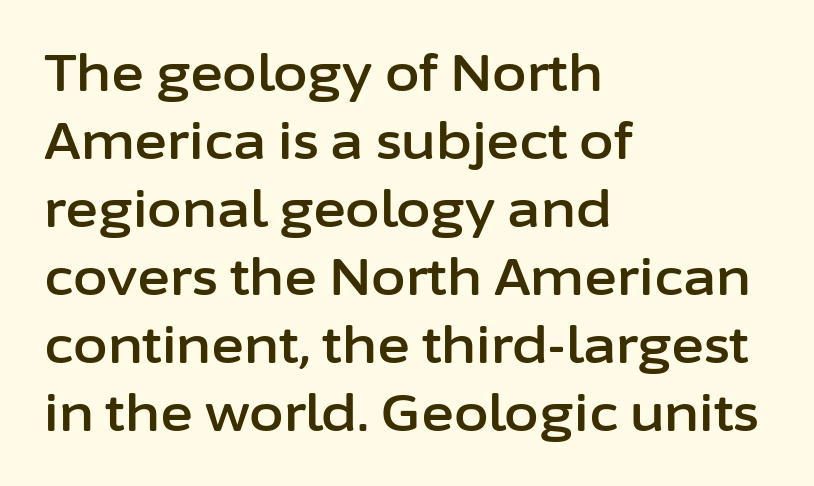
Clear beneath every line of the passage. The face used here is a sans, in the tradition of grotesques and geometrics. This sample has the flowing, uneven cadence of proportional lettering. Short note: letters normally spaced. Italic? Not at all — the glyphs are vertical. Each line starts at the same left margin while the right side varies.
